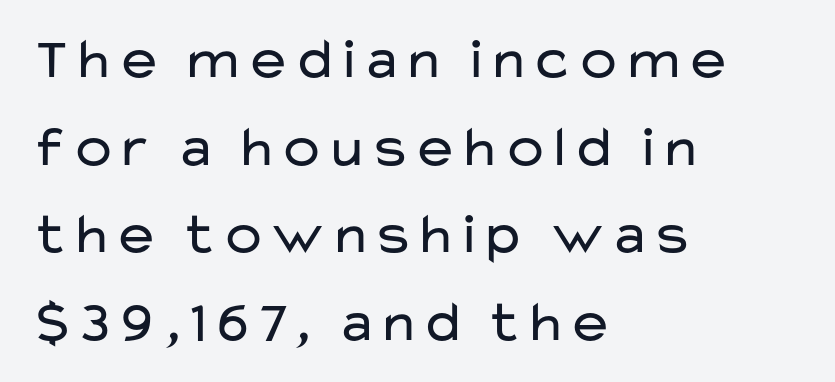
Students, observe: this is what conventionally led text looks like. Typeset ragged right — the left edge is the straight one. The typeface has the unassuming heft of standard copy or less. The rendering keeps characters at their native spacing.
